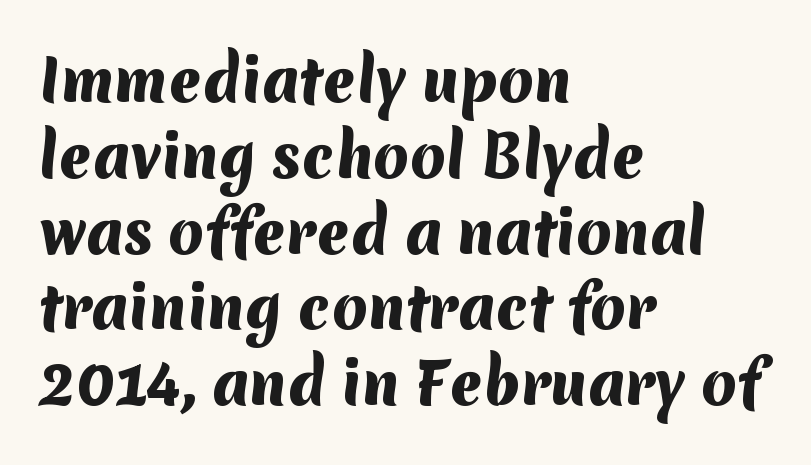
{"serif": "no", "bold": "yes", "weight": "heavy", "width": "normal", "stroke_contrast": "medium", "x_height": "medium", "monospaced": "no", "underline": "no", "align": "left", "line_spacing": "normal", "line_spacing_ratio": 1.33, "letter_spacing": "normal", "letter_spacing_em": 0.0, "glyph_px": 57}
